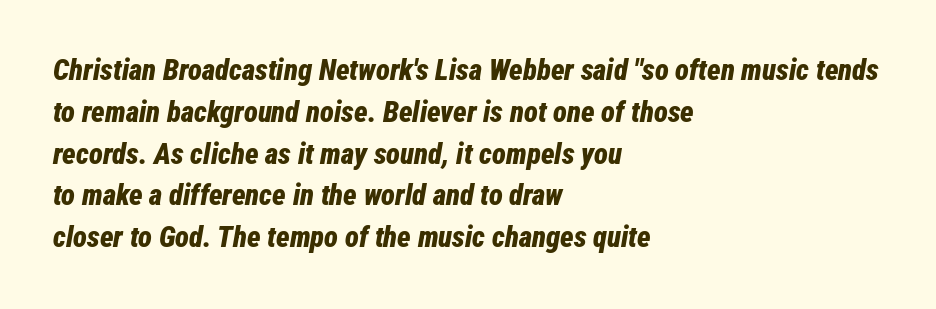
Q: Is the text bold? A: Yes.
Q: Is the text italic (slanted)? A: Yes, it leans right by about 12 degrees.
Q: Is the text underlined? A: No.
Q: How is the paragraph aligned? A: Left-aligned.
Q: Is the spacing between letters normal or unusually wide? A: Normal.
Q: Is the spacing between lines tight, normal or loose? A: Normal.
Q: Width (condensed, normal, or wide)? A: Condensed.
Q: Stroke contrast? A: Low.
Q: x-height? A: Medium.
Q: Monospaced? A: No.
